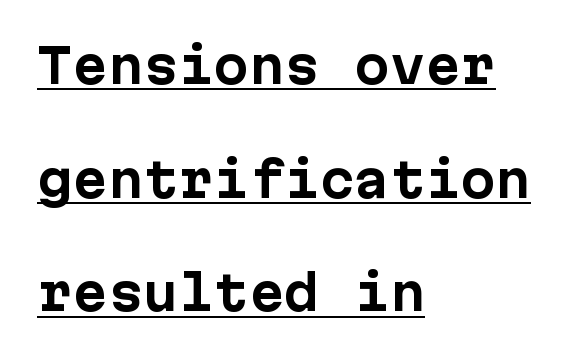
{"serif": "no", "italic": "no", "bold": "yes", "weight": "bold", "width": "normal", "stroke_contrast": "low", "x_height": "medium", "monospaced": "yes", "underline": "yes", "align": "left", "line_spacing": "loose", "line_spacing_ratio": 2.42, "letter_spacing": "normal", "letter_spacing_em": 0.0, "glyph_px": 47}
